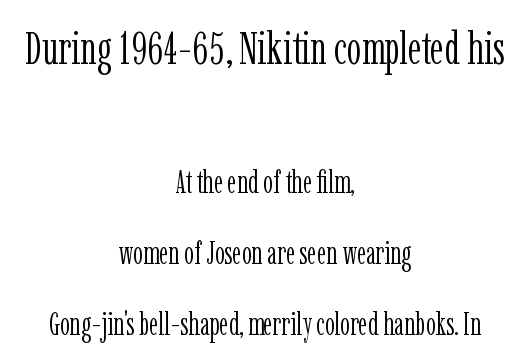
The image shows 46 px light, condensed serif type, upright; set centered, loose line spacing (2.3x), normal letter spacing, not underlined; the first (top) block is 1.48x larger; low stroke contrast and a medium x-height.
